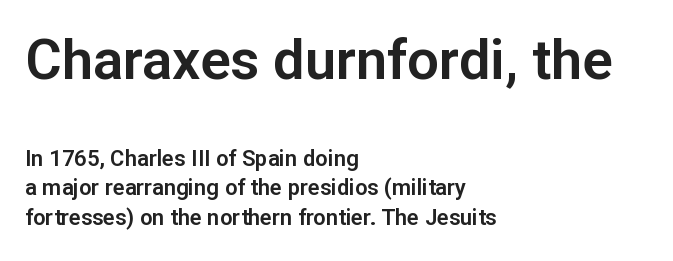
Q: Is the text italic (slanted)? A: No, it is upright.
Q: Is the typeface a serif or a sans-serif typeface? A: Sans-serif.
Q: Is the text underlined? A: No.
Q: How is the paragraph aligned? A: Left-aligned.
Q: Is the spacing between letters normal or unusually wide? A: Normal.
Q: Is the spacing between lines tight, normal or loose? A: Normal.
Q: Which block of text is set in a larger size, the first (top) or the second (bottom)? A: The first (top) one.
Q: Width (condensed, normal, or wide)? A: Normal.
Q: Stroke contrast? A: Low.
Q: x-height? A: Medium.
Q: Monospaced? A: No.
